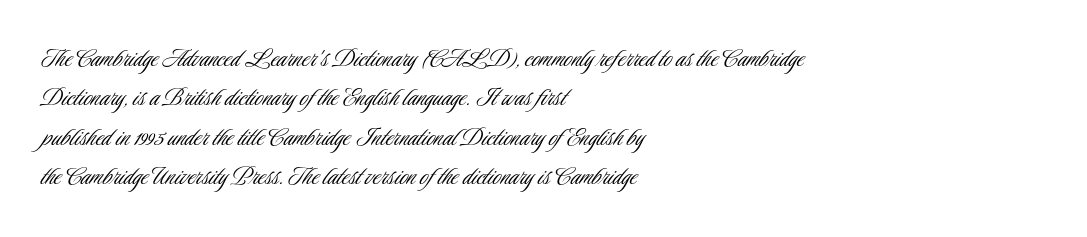
Q: Is the text bold? A: No.
Q: Is the text italic (slanted)? A: Yes.
Q: Is the typeface a serif or a sans-serif typeface? A: Sans-serif.
Q: Is the text underlined? A: No.
Q: How is the paragraph aligned? A: Left-aligned.
Q: Is the spacing between letters normal or unusually wide? A: Normal.
Q: Is the spacing between lines tight, normal or loose? A: Normal.
Q: Width (condensed, normal, or wide)? A: Condensed.
Q: Stroke contrast? A: Low.
Q: x-height? A: Small.
Q: Monospaced? A: No.
